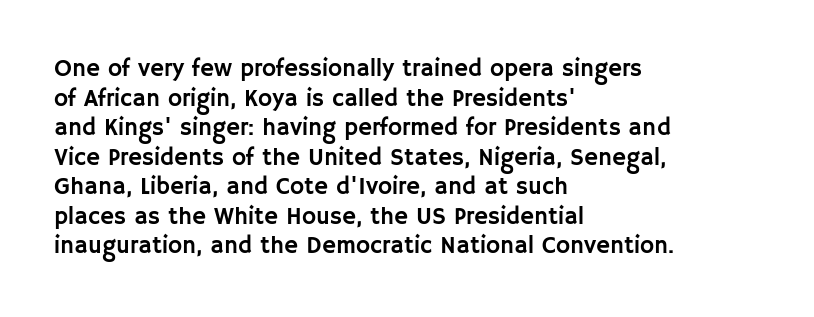
The image shows 24 px text type, upright; set left-aligned, line spacing 1.23x, normal letter spacing, not underlined.
